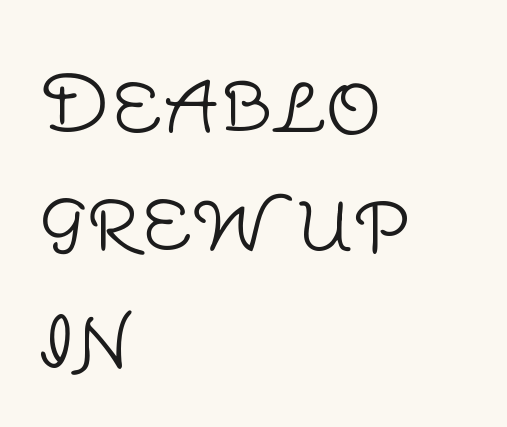
{"serif": "no", "bold": "no", "weight": "light", "width": "normal", "stroke_contrast": "low", "x_height": "large", "monospaced": "no", "underline": "no", "align": "left", "line_spacing": "normal", "line_spacing_ratio": 1.48, "letter_spacing": "normal", "letter_spacing_em": 0.0, "glyph_px": 79}
